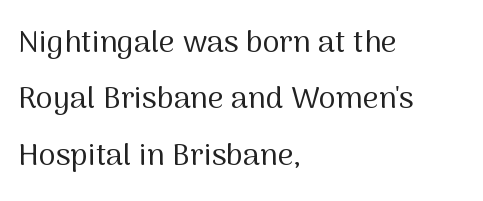
The image shows 31 px regular-weight sans-serif type, upright; set left-aligned, line spacing 1.82x, normal letter spacing, not underlined; medium stroke contrast and a medium x-height.
